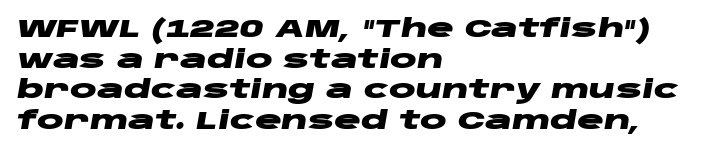
The image shows 25 px bold type, italic (leaning right); set left-aligned, line spacing 1.23x, normal letter spacing, not underlined.
